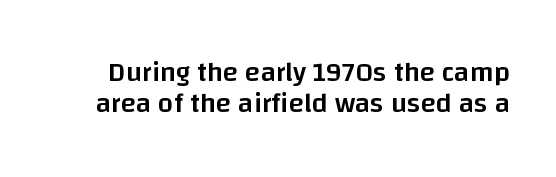
The text was rendered using a sans face with plain stroke endings. Is the letter spacing exaggerated? No — it looks like the ordinary default. Looks like regular typesetting: each glyph gets only the width it needs. Does the leading feel generous? Not at all — it's pinched. A semibold gives these letters moderate extra thickness, short of bold.
